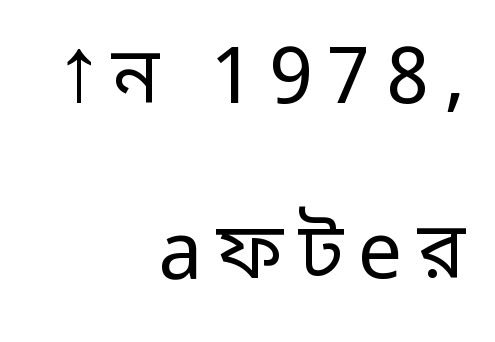
The image shows 79 px regular-weight sans-serif type, upright; set right-aligned, loose line spacing (2.22x), not underlined; low stroke contrast and a medium x-height.
